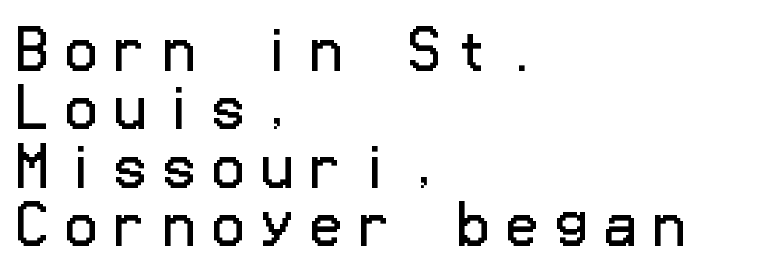
Q: Is the text bold? A: No.
Q: Is the text italic (slanted)? A: No, it is upright.
Q: Is the typeface a serif or a sans-serif typeface? A: Sans-serif.
Q: Is the text underlined? A: No.
Q: How is the paragraph aligned? A: Left-aligned.
Q: Is the spacing between letters normal or unusually wide? A: Unusually wide.
Q: Is the spacing between lines tight, normal or loose? A: Tight.
Q: Width (condensed, normal, or wide)? A: Normal.
Q: Stroke contrast? A: Low.
Q: x-height? A: Medium.
